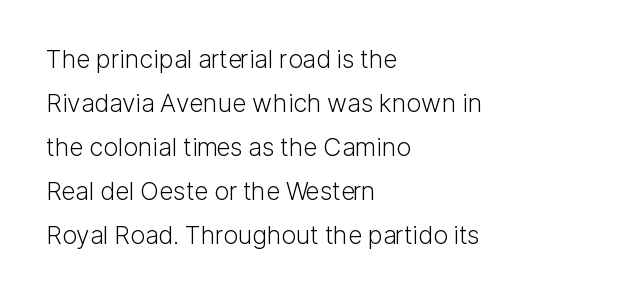
{"italic": "no", "bold": "no", "underline": "no", "align": "left", "line_spacing_ratio": 1.76, "letter_spacing": "normal", "letter_spacing_em": 0.0, "glyph_px": 25}
